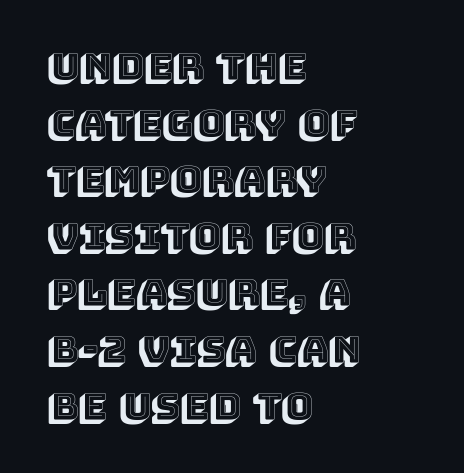
{"italic": "no", "width": "normal", "x_height": "large", "monospaced": "no", "underline": "no", "align": "left", "line_spacing": "normal", "line_spacing_ratio": 1.49, "letter_spacing": "normal", "letter_spacing_em": 0.0, "glyph_px": 38}
